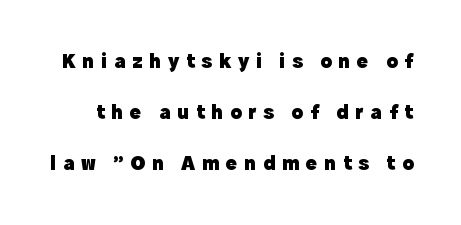
The image shows 21 px bold type, upright; set loose line spacing (2.43x), unusually wide letter spacing (+0.32 em), not underlined.
